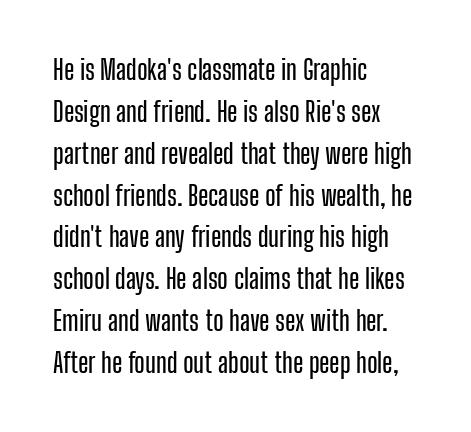
Q: Is the text italic (slanted)? A: No, it is upright.
Q: Is the text underlined? A: No.
Q: How is the paragraph aligned? A: Left-aligned.
Q: Is the spacing between letters normal or unusually wide? A: Normal.
Q: Is the spacing between lines tight, normal or loose? A: Normal.
